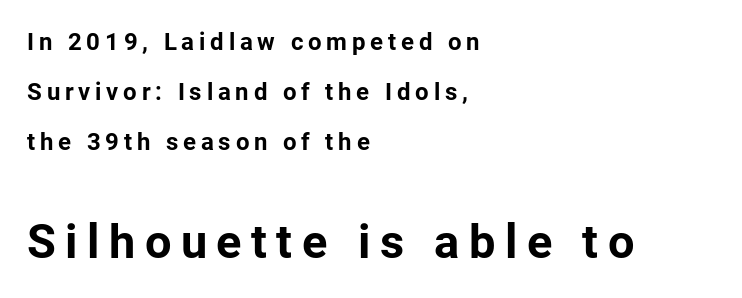
Does extra space separate the letters? Yes, quite a lot of it. The foot of each line stays bare and open. What weight is shown? A full bold with thick strokes. The face used here is proportionally spaced, like ordinary book or web type. The paragraph shown leans on its left margin. A sans-serif font was chosen for this passage.
